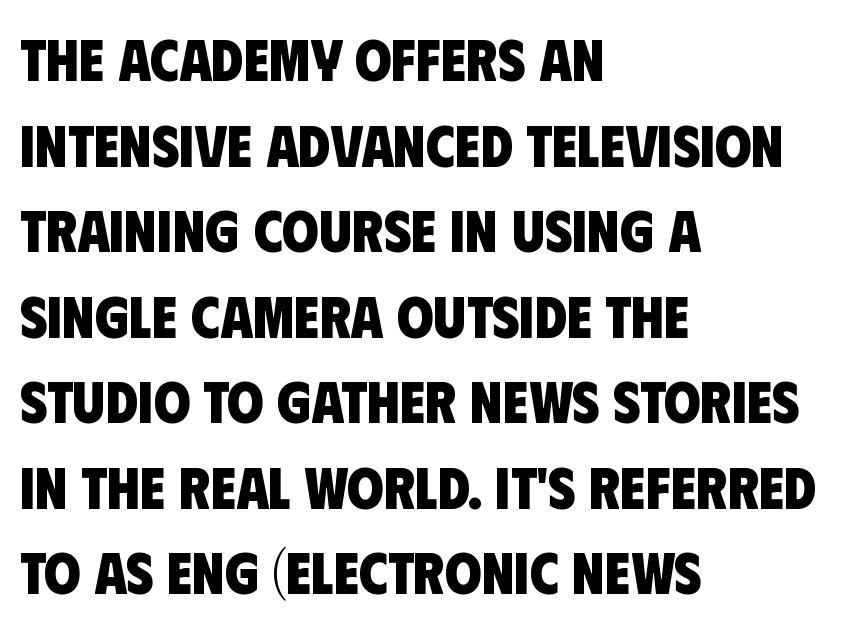
{"serif": "no", "bold": "yes", "weight": "heavy", "width": "condensed", "stroke_contrast": "low", "x_height": "large", "monospaced": "no", "underline": "no", "align": "left", "line_spacing": "normal", "line_spacing_ratio": 1.45, "letter_spacing": "normal", "letter_spacing_em": 0.0, "glyph_px": 59}
